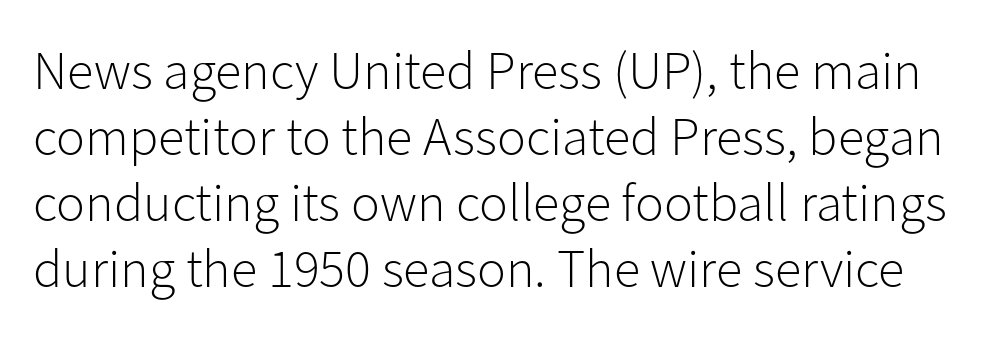
Q: Is the text bold? A: No.
Q: Is the text italic (slanted)? A: No, it is upright.
Q: Is the typeface a serif or a sans-serif typeface? A: Sans-serif.
Q: Is the text underlined? A: No.
Q: Is the spacing between letters normal or unusually wide? A: Normal.
Q: Width (condensed, normal, or wide)? A: Normal.
Q: Stroke contrast? A: Low.
Q: x-height? A: Medium.
Q: Monospaced? A: No.
